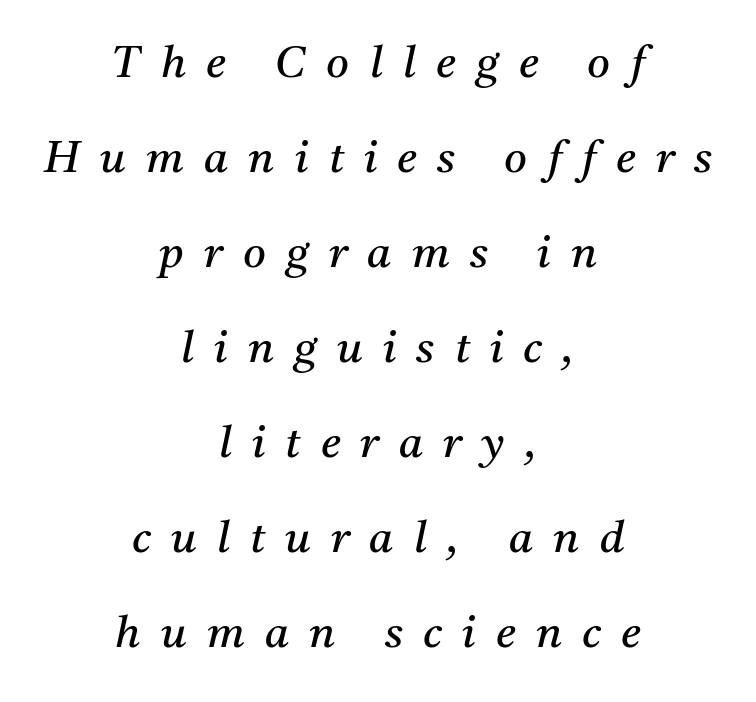
The image shows 44 px regular-weight serif type, italic (leaning right); set centered, loose line spacing (2.16x), unusually wide letter spacing (+0.46 em), not underlined; medium stroke contrast and a medium x-height.
